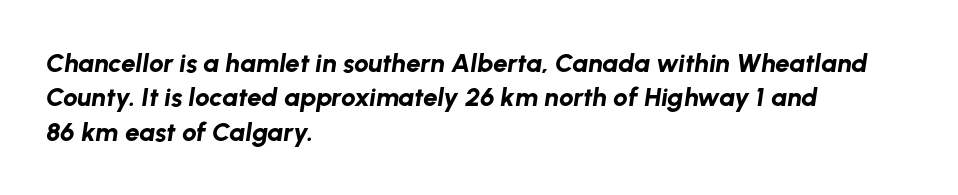
The rendering anchors every line to the left-hand side. Normally led — the rows are evenly, conventionally spaced. There's an unmistakable incline to the writing here. Nobody drew a line under any word here. Each glyph is drawn with heavy, bold strokes. Each word holds together tightly as a unit, with standard inter-letter gaps.
